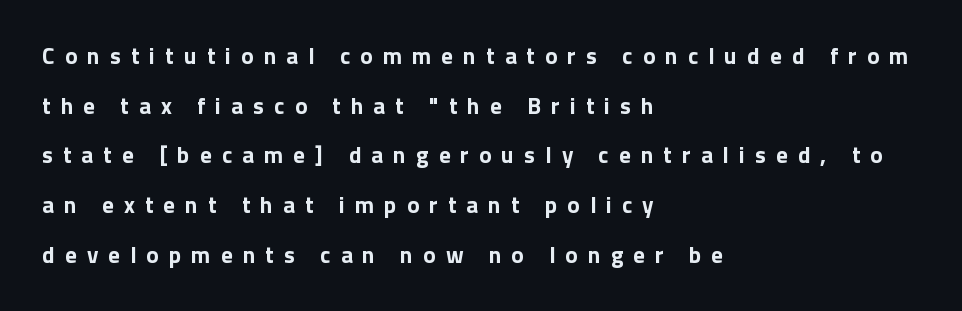
Q: Is the text bold? A: Yes.
Q: Is the text italic (slanted)? A: No, it is upright.
Q: Is the text underlined? A: No.
Q: How is the paragraph aligned? A: Left-aligned.
Q: Is the spacing between letters normal or unusually wide? A: Unusually wide.
Q: Is the spacing between lines tight, normal or loose? A: Loose.
